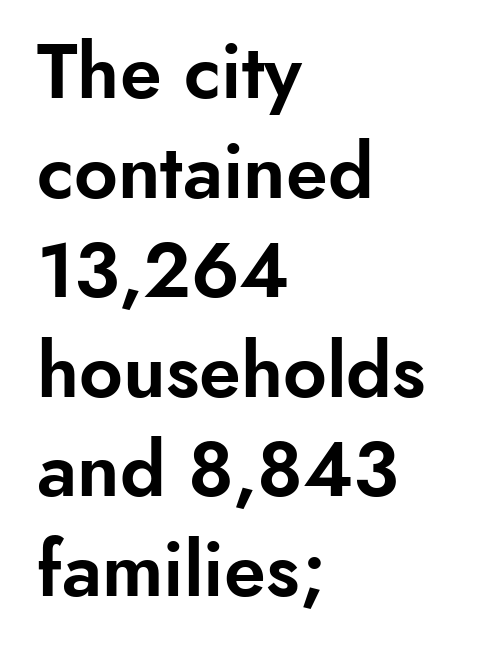
{"serif": "no", "italic": "no", "width": "normal", "stroke_contrast": "low", "x_height": "small", "monospaced": "no", "underline": "no", "align": "left", "line_spacing": "normal", "line_spacing_ratio": 1.31, "letter_spacing": "normal", "letter_spacing_em": 0.0, "glyph_px": 76}
